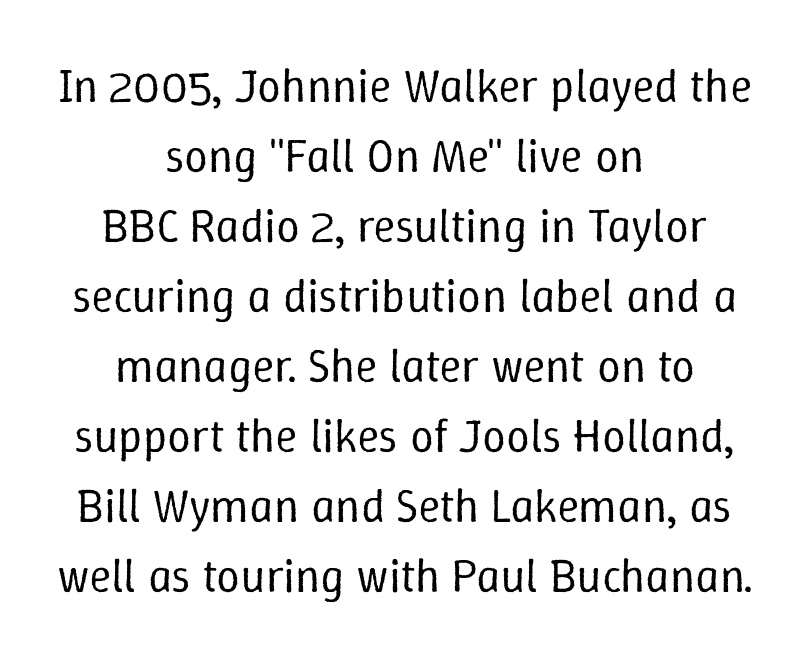
{"italic": "no", "bold": "no", "weight": "regular", "width": "normal", "stroke_contrast": "low", "x_height": "medium", "monospaced": "no", "underline": "no", "align": "center", "line_spacing": "normal", "line_spacing_ratio": 1.49, "letter_spacing": "normal", "letter_spacing_em": 0.0, "glyph_px": 47}
